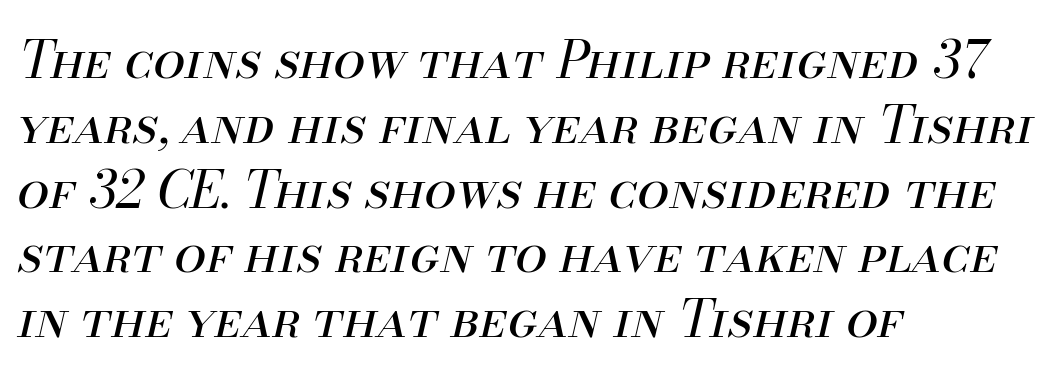
{"italic": "yes", "lean": "right", "slant_degrees": 13, "bold": "no", "weight": "regular", "width": "normal", "stroke_contrast": "medium", "x_height": "small", "monospaced": "no", "underline": "no", "align": "left", "line_spacing": "normal", "line_spacing_ratio": 1.27, "letter_spacing": "normal", "letter_spacing_em": 0.0, "glyph_px": 51}
